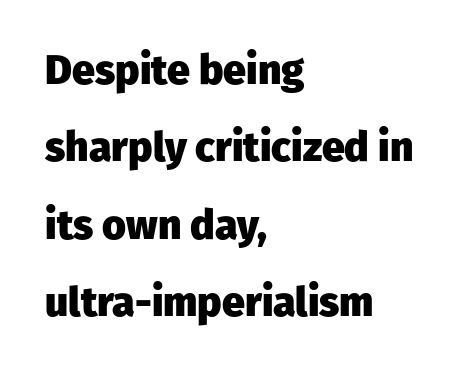
Descender tails drop into unmarked territory. Notice how the passage keeps a crisp vertical edge on the left only. Students, this is bold: see how much ink each stroke carries. Unlike italic type, these characters show no tilt at all. The letters sit at their default tracking, neither squeezed nor spread.
